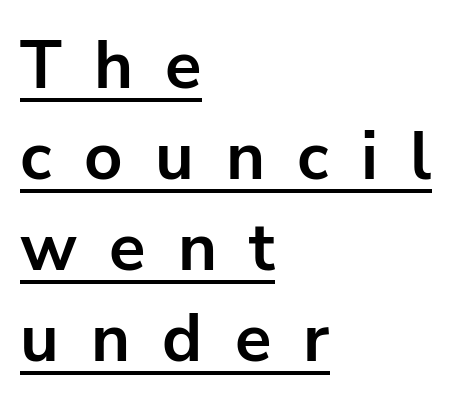
These lines carry a lot of weight — the face is fully bold. Looks like regular typesetting: each glyph gets only the width it needs. This is roman type, the default non-slanted kind. Underlined type. The passage shown stacks its lines at a standard gap.
